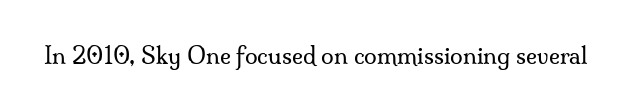
The type is set solid horizontally, with unmodified tracking. Words float on clear page, feet unadorned. A quiet, ordinary-to-light weight characterises the typeface. The type sits square on the baseline with zero lean.
